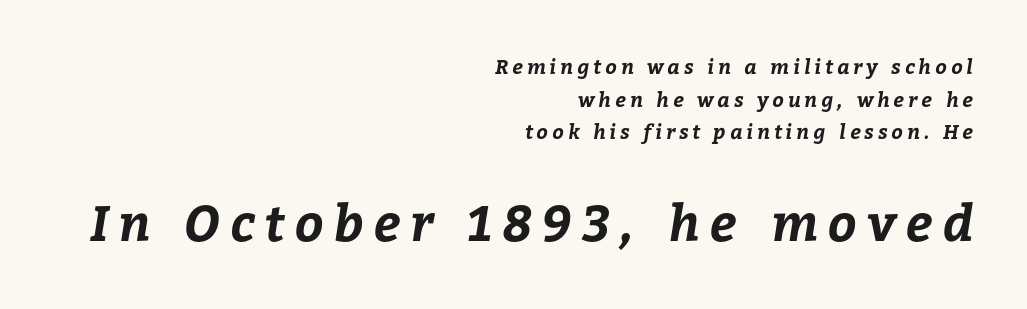
As a designer I'd log this as weight 700, bold. The ragged edge is on the left, which tells us the setting is flush right. Reading top to bottom, the characters get bigger at the block break. Substantial extra tracking has been applied to these lines. Do the characters align in a grid? No, the font is proportional. The strip under each line holds only bare page.
